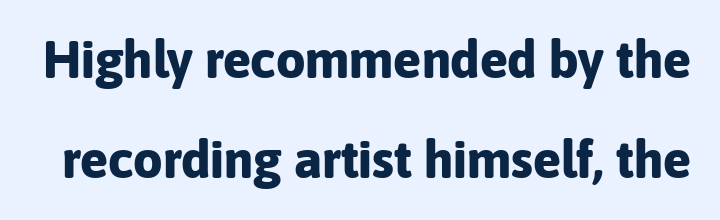
The rendering keeps characters at their native spacing. Clear beneath every line of the passage. Type style note: lacks serifs. No italicization has been applied; the sample stays upright. You could not count columns in this text — the font is proportionally spaced. A full-strength bold gives these letters their thick strokes.
